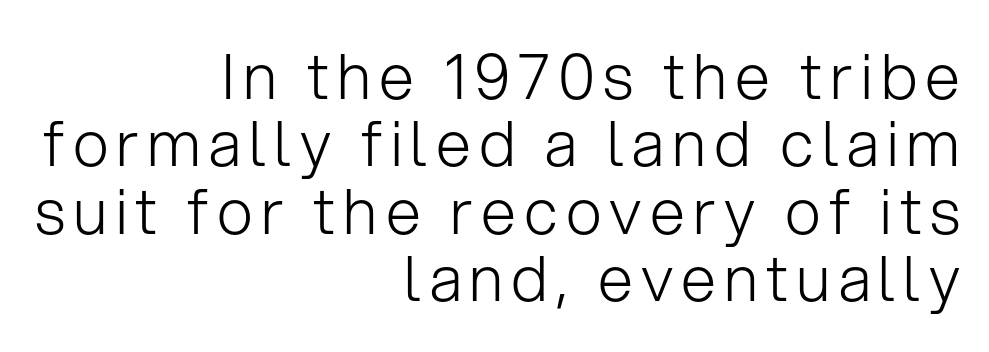
The image shows 63 px light sans-serif type, upright; set right-aligned, tight line spacing (1.07x), not underlined; low stroke contrast and a medium x-height.
